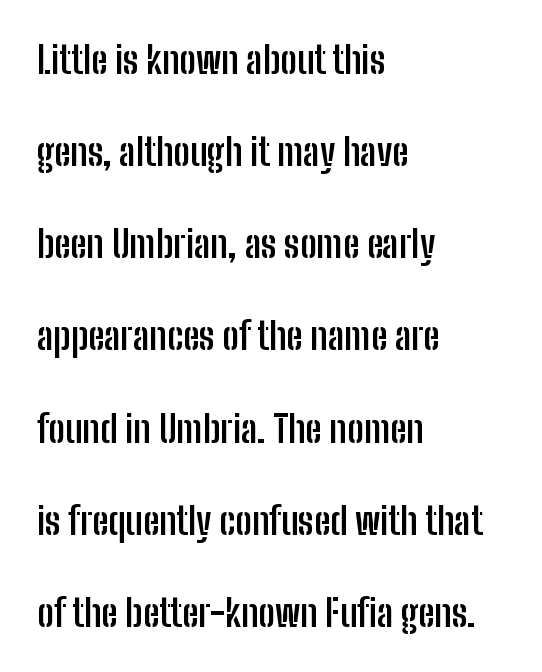
The specimen omits any rule beneath the text block's lines. Rows of type keep a wide berth in the vertical direction. Between one letter and the next there's only the usual sliver of space. Short and long lines alike share a common starting point at left.
